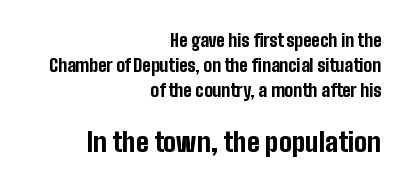
The image shows 26 px bold type, upright; set right-aligned, normal line spacing (1.47x), normal letter spacing, not underlined; the second (bottom) block is 1.53x larger.
